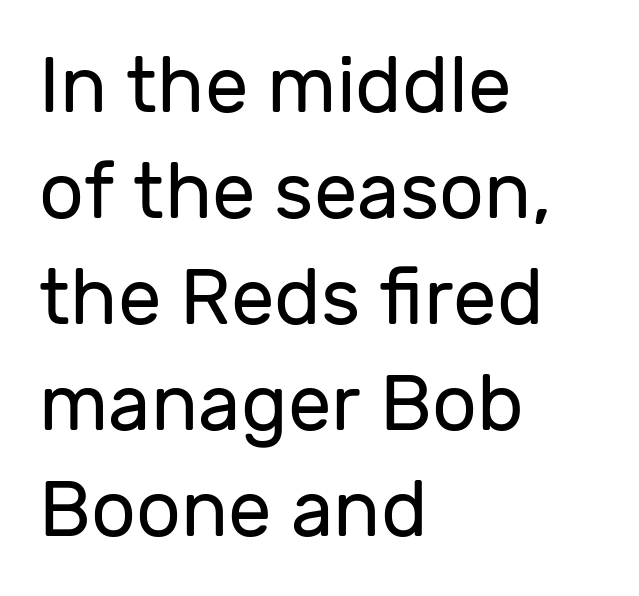
Italic? Not at all — the glyphs are vertical. You could call the tracking neutral — neither tight nor loose. Does the copy run flush right? No — it runs flush left. I'd call this a sans setting — the letters go barefoot.
